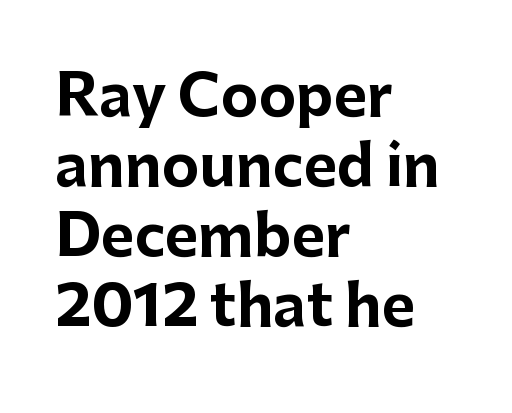
No feet cap the strokes, marking this as sans-serif type. The gaps between neighbouring characters are ordinary and unremarkable. It's the straight-up-and-down kind of type. Type without underlining. You could not count columns in this text — the font is proportionally spaced.
